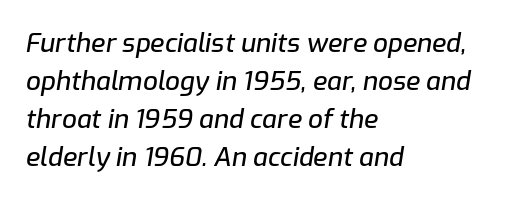
Q: Is the text italic (slanted)? A: Yes, it leans right by about 9 degrees.
Q: Is the text underlined? A: No.
Q: How is the paragraph aligned? A: Left-aligned.
Q: Is the spacing between letters normal or unusually wide? A: Normal.
Q: Is the spacing between lines tight, normal or loose? A: Normal.
